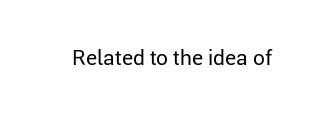
The passage shown is not underscored anywhere. The font's upright variant was chosen for this text. Stems here are at most as thick as an everyday book face. Observe the ordinary spacing: letters are neighbours, not strangers.
